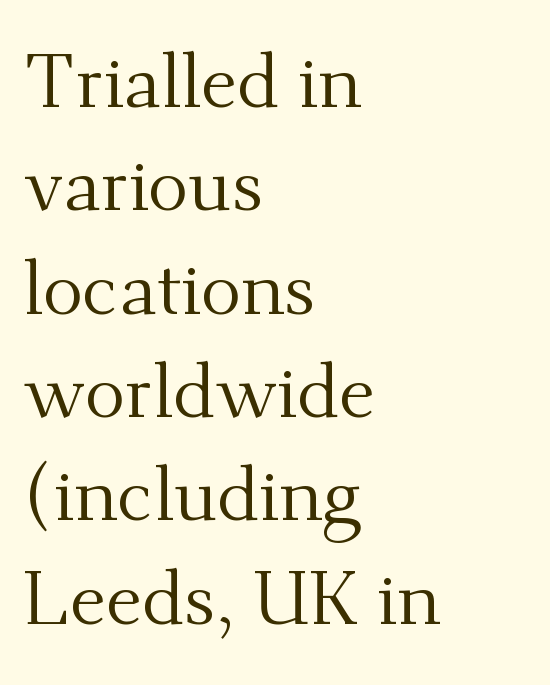
The image shows 76 px regular-weight serif type, upright; set left-aligned, normal line spacing (1.36x), normal letter spacing, not underlined; medium stroke contrast and a small x-height.
